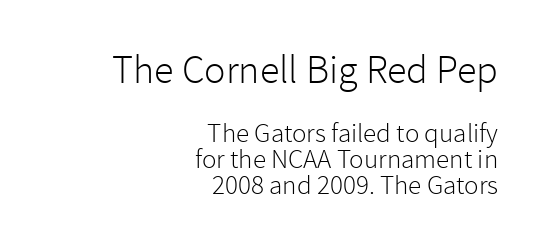
The letters stand straight up with perfectly vertical stems. Short and long lines alike share a common ending point at right. This block would grow much taller if given ordinary leading; it's compressed now. The face used here appears at its bigger size in the upper chunk. The face used here is a sans, in the tradition of grotesques and geometrics. Nobody drew a line under any word here.
